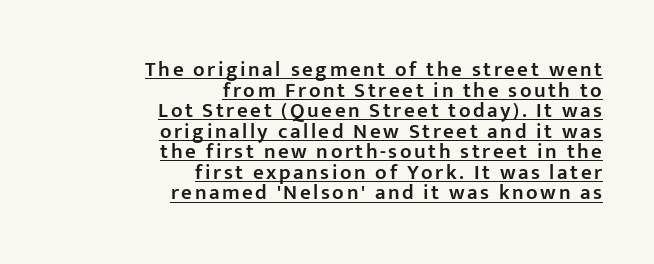
Q: Is the text bold? A: Semi-bold.
Q: Is the text italic (slanted)? A: No, it is upright.
Q: Is the text underlined? A: Yes.
Q: How is the paragraph aligned? A: Right-aligned.
Q: Is the spacing between lines tight, normal or loose? A: Tight.
